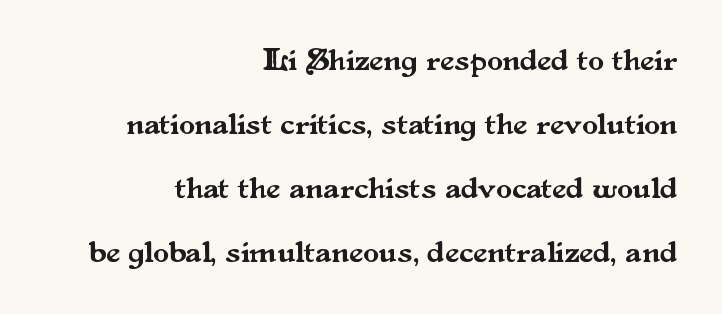
The image shows 32 px serif type, upright; set right-aligned, loose line spacing (2.0x), normal letter spacing, not underlined; medium stroke contrast and a small x-height.
